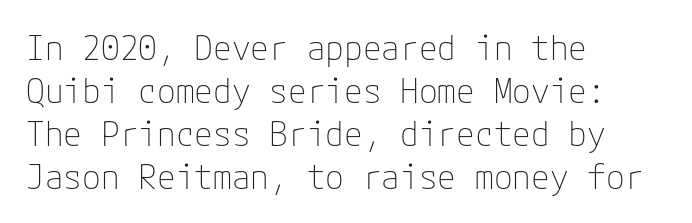
The image shows 34 px thin sans-serif type, upright; set left-aligned, normal line spacing (1.26x), normal letter spacing, not underlined; low stroke contrast and a medium x-height.
